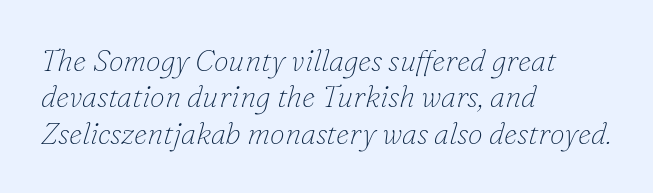
The image shows 30 px thin serif type, italic (leaning right); set left-aligned, line spacing 1.21x, normal letter spacing, not underlined; low stroke contrast and a small x-height.
